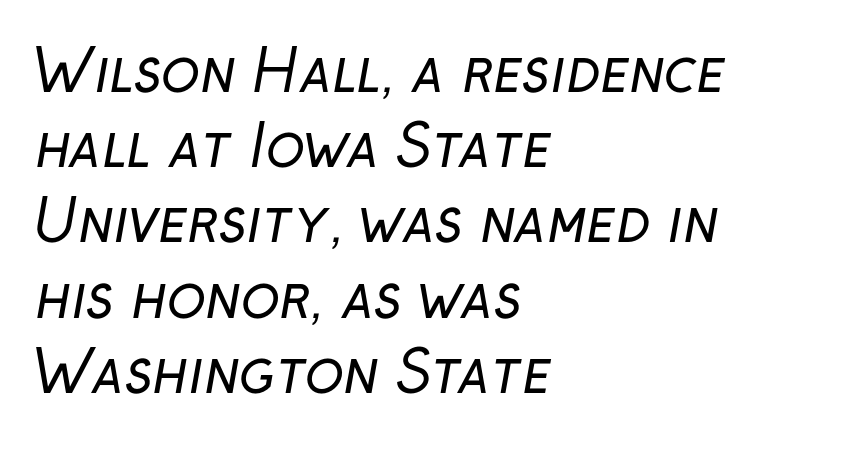
The image shows 57 px regular-weight sans-serif type; set left-aligned, normal line spacing (1.32x), normal letter spacing, not underlined; low stroke contrast and a medium x-height.
